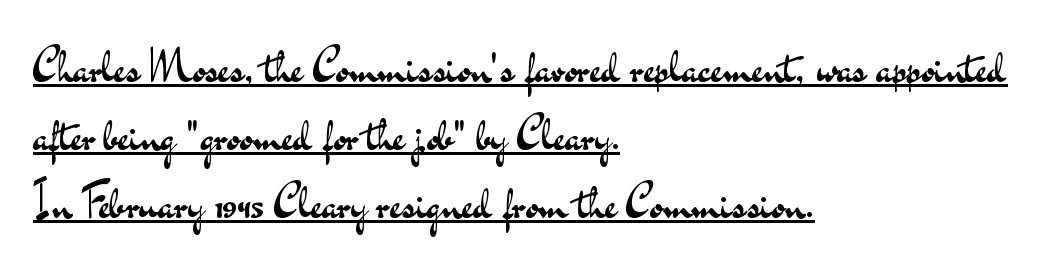
The image shows 46 px regular-weight, wide sans-serif type; set left-aligned, normal line spacing (1.48x), normal letter spacing, underlined; medium stroke contrast and a small x-height.
